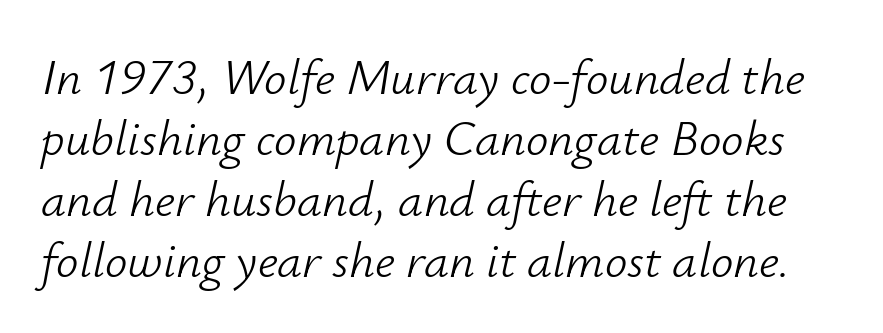
{"italic": "yes", "lean": "right", "slant_degrees": 12, "bold": "no", "weight": "light", "width": "normal", "stroke_contrast": "low", "x_height": "small", "monospaced": "no", "underline": "no", "line_spacing_ratio": 1.22, "letter_spacing": "normal", "letter_spacing_em": 0.0, "glyph_px": 50}
